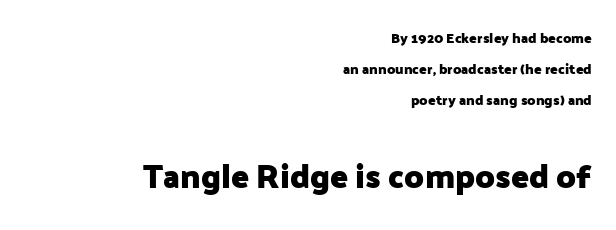
{"serif": "no", "italic": "no", "bold": "yes", "weight": "heavy", "width": "normal", "stroke_contrast": "low", "x_height": "medium", "monospaced": "no", "underline": "no", "align": "right", "line_spacing": "loose", "line_spacing_ratio": 2.23, "letter_spacing": "normal", "letter_spacing_em": 0.0, "larger_block": "second", "size_ratio": 2.36, "glyph_px": 33}
